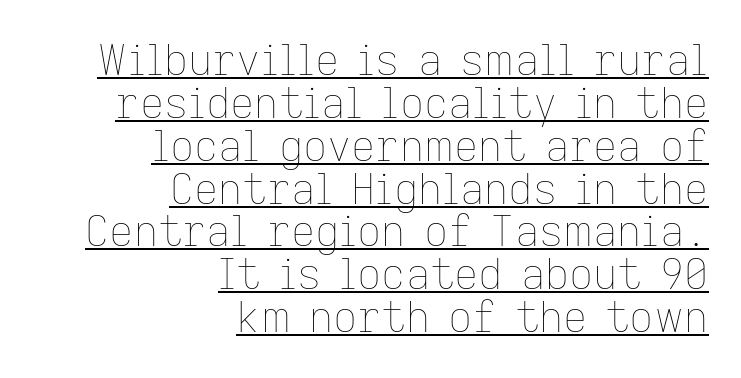
The image shows 42 px thin type, upright; set right-aligned, tight line spacing (1.02x), normal letter spacing, underlined; low stroke contrast and a medium x-height.
